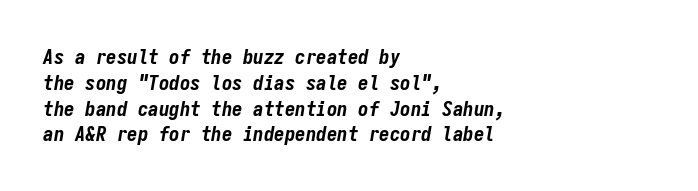
Q: Is the text bold? A: Yes.
Q: Is the text italic (slanted)? A: Yes, it leans right by about 9 degrees.
Q: Is the text underlined? A: No.
Q: How is the paragraph aligned? A: Left-aligned.
Q: Is the spacing between letters normal or unusually wide? A: Normal.
